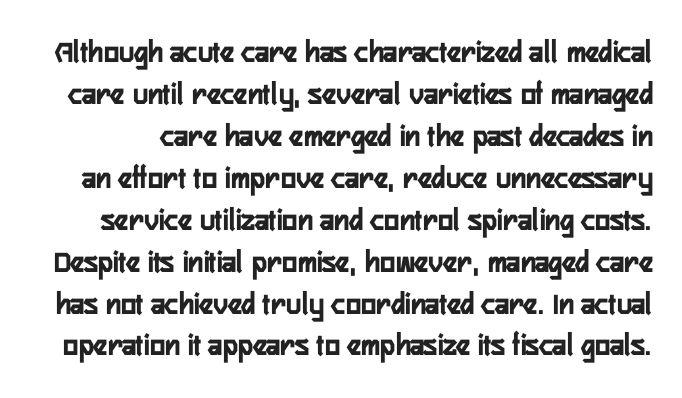
Q: Is the text italic (slanted)? A: No, it is upright.
Q: Is the typeface a serif or a sans-serif typeface? A: Sans-serif.
Q: Is the text underlined? A: No.
Q: Is the spacing between letters normal or unusually wide? A: Normal.
Q: Is the spacing between lines tight, normal or loose? A: Normal.
Q: Width (condensed, normal, or wide)? A: Condensed.
Q: Stroke contrast? A: Low.
Q: x-height? A: Medium.
Q: Monospaced? A: No.
